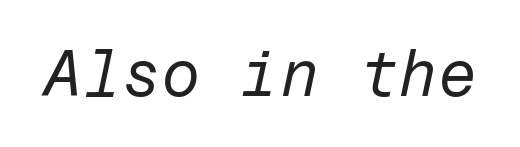
{"italic": "yes", "lean": "right", "slant_degrees": 12, "bold": "no", "weight": "regular", "width": "normal", "stroke_contrast": "low", "x_height": "medium", "underline": "no", "letter_spacing": "normal", "letter_spacing_em": 0.0, "glyph_px": 64}
